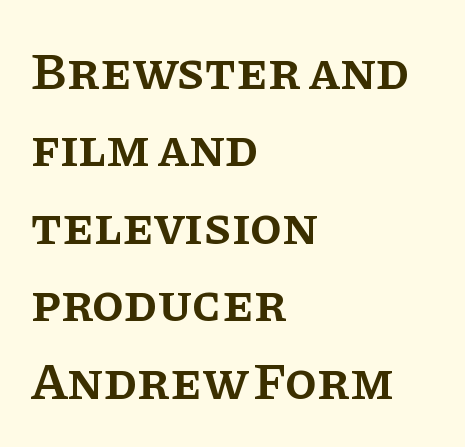
The image shows 52 px semibold serif type, upright; set left-aligned, normal line spacing (1.49x), normal letter spacing, not underlined; low stroke contrast and a large x-height.
